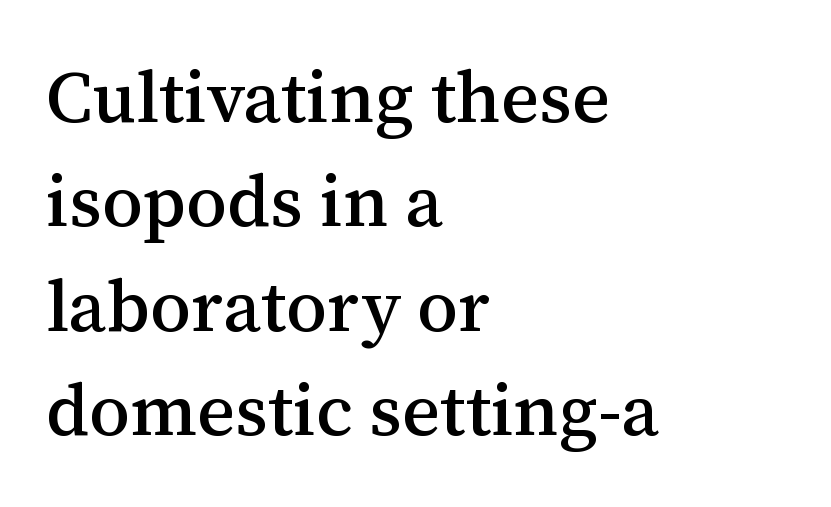
Honestly, there is no underline to notice here at all. Varying glyph widths throughout — classic text-font behaviour. Examine the stroke ends and you'll spot serifs. Layout note: lines flush left. The rows are spaced the way most documents space them. Tracking value appears to be zero — textbook default spacing.
